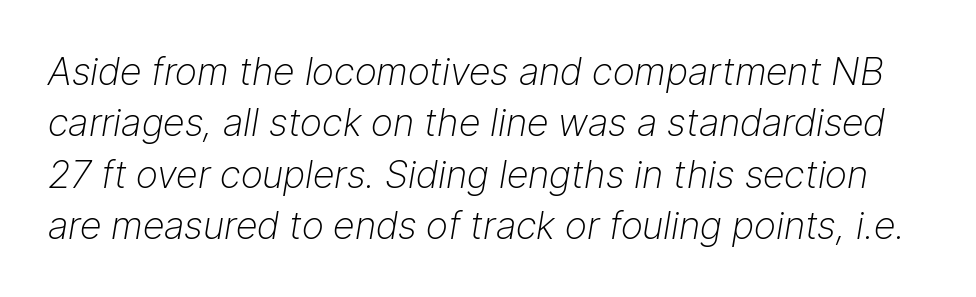
{"italic": "yes", "lean": "right", "slant_degrees": 9, "bold": "no", "weight": "light", "width": "normal", "stroke_contrast": "low", "x_height": "medium", "monospaced": "no", "underline": "no", "line_spacing": "normal", "line_spacing_ratio": 1.35, "letter_spacing": "normal", "letter_spacing_em": 0.0, "glyph_px": 38}
